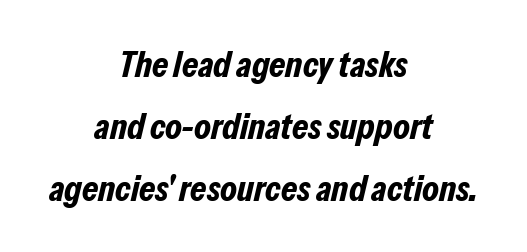
Clear beneath every line of the passage. The lettering tilts uniformly, giving the passage an italic look. How would I describe the line gaps? Plain and ordinary. Each glyph is drawn with heavy, bold strokes. Line starts and ends both wander, symmetrically.
